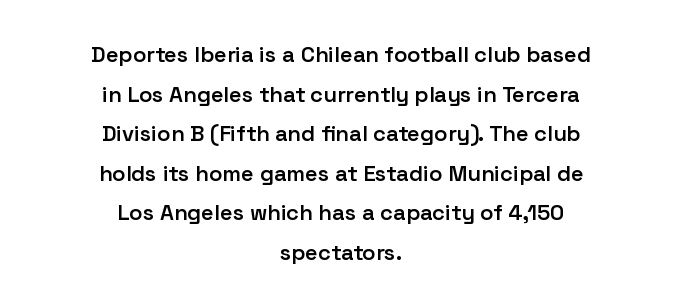
Emphasis by weight is partial: semibold. Tracking value appears to be zero — textbook default spacing. The space directly below the letters is spotless. Layout note: lines centered. Is there any slant? The stems are plumb.
